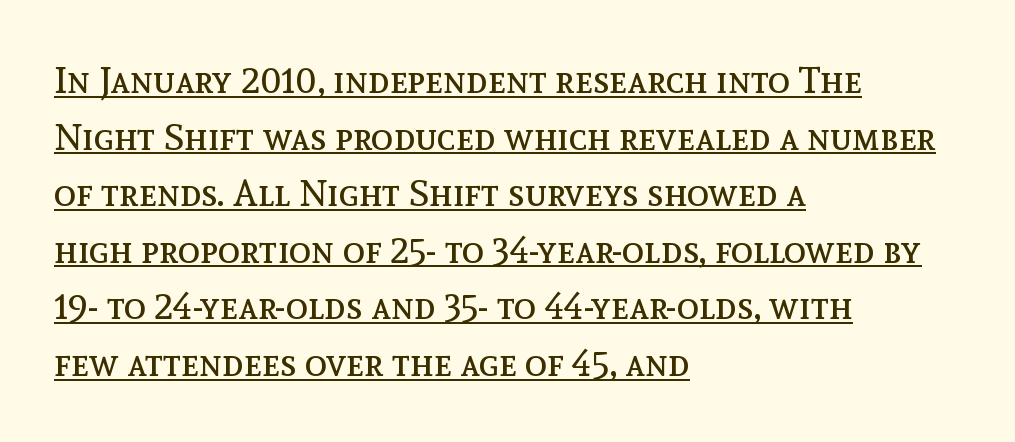
These lines sit exactly where default settings would place them. This rendering features underlined lettering. The font is comparable to plain body text, perhaps lighter. Think of a printed novel: that variable character pitch is what you see here. The lettering stays uniformly vertical, giving the passage a roman look.
